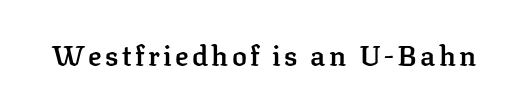
The image shows 28 px semibold serif type, upright; set not underlined; low stroke contrast and a medium x-height.
